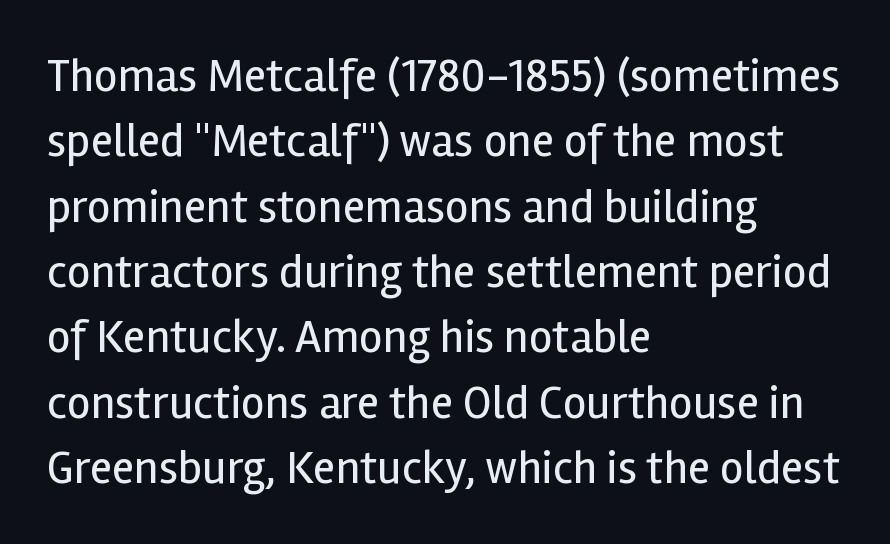
Q: Is the text bold? A: No.
Q: Is the text italic (slanted)? A: No, it is upright.
Q: Is the typeface a serif or a sans-serif typeface? A: Sans-serif.
Q: Is the text underlined? A: No.
Q: How is the paragraph aligned? A: Left-aligned.
Q: Is the spacing between letters normal or unusually wide? A: Normal.
Q: Is the spacing between lines tight, normal or loose? A: Normal.
Q: Width (condensed, normal, or wide)? A: Normal.
Q: x-height? A: Medium.
Q: Monospaced? A: No.
